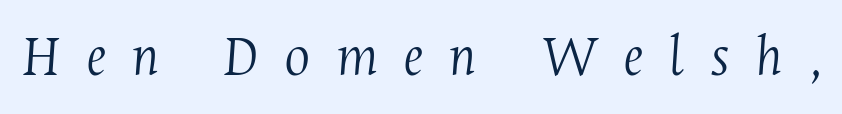
The tracking jumps out immediately: characters are airy and widely separated. Is this a heavy cut? Hardly; it is regular or lighter. Decoration check: the copy has no underline. There's an unmistakable incline to the writing here.
